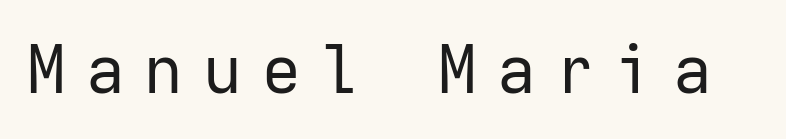
Q: Is the text bold? A: No.
Q: Is the text italic (slanted)? A: No, it is upright.
Q: Is the typeface a serif or a sans-serif typeface? A: Sans-serif.
Q: Is the text underlined? A: No.
Q: Is the spacing between letters normal or unusually wide? A: Unusually wide.
Q: Width (condensed, normal, or wide)? A: Normal.
Q: Stroke contrast? A: Low.
Q: x-height? A: Medium.
Q: Monospaced? A: Yes.
